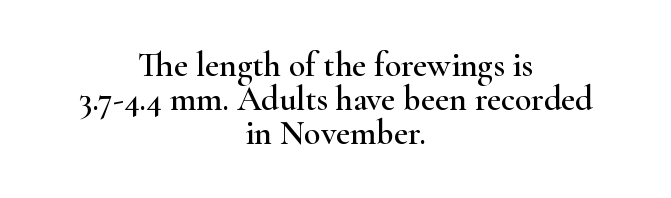
Letter spacing: default. Vertical spacing — tight. Yep, those are serifs on the letters. The paragraph shown floats in the horizontal middle.
